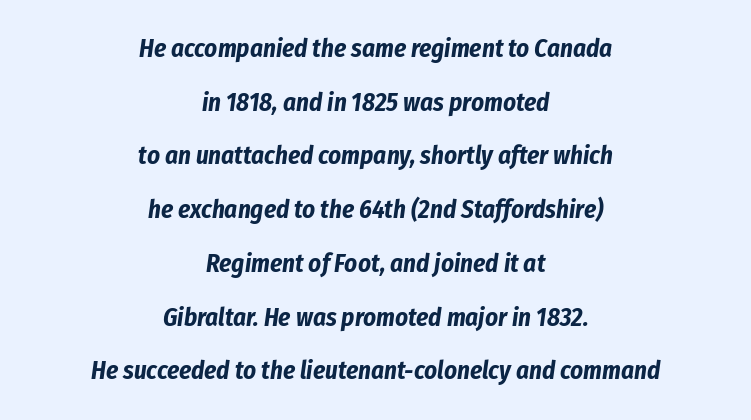
The image shows 25 px bold type, italic (leaning right); set centered, loose line spacing (2.15x), normal letter spacing, not underlined.
